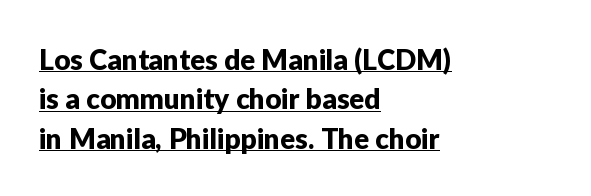
{"serif": "no", "italic": "no", "width": "normal", "stroke_contrast": "low", "x_height": "medium", "monospaced": "no", "underline": "yes", "align": "left", "line_spacing": "normal", "line_spacing_ratio": 1.41, "letter_spacing": "normal", "letter_spacing_em": 0.0, "glyph_px": 28}
